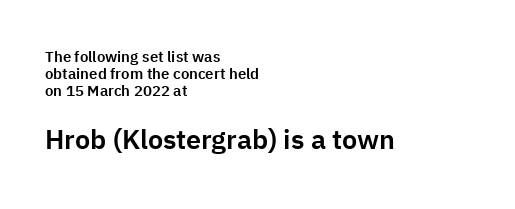
{"italic": "no", "underline": "no", "align": "left", "line_spacing": "tight", "line_spacing_ratio": 1.14, "letter_spacing": "normal", "letter_spacing_em": 0.0, "larger_block": "second", "size_ratio": 1.8, "glyph_px": 27}
